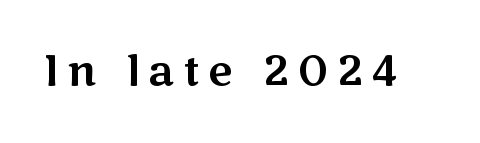
{"serif": "no", "italic": "no", "width": "wide", "stroke_contrast": "medium", "x_height": "medium", "monospaced": "no", "underline": "no", "letter_spacing": "wide", "letter_spacing_em": 0.21, "glyph_px": 42}
